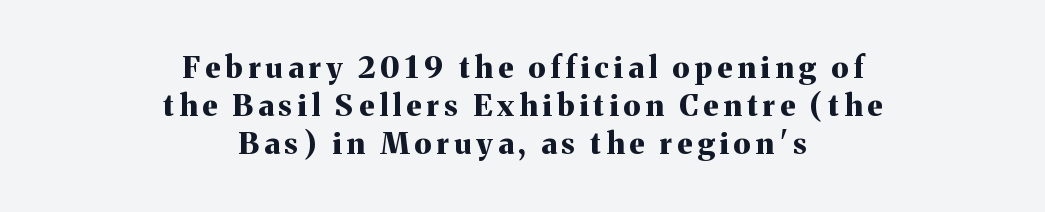
The image shows 30 px bold serif type, upright; set centered, normal line spacing (1.27x), not underlined; medium stroke contrast and a medium x-height.
